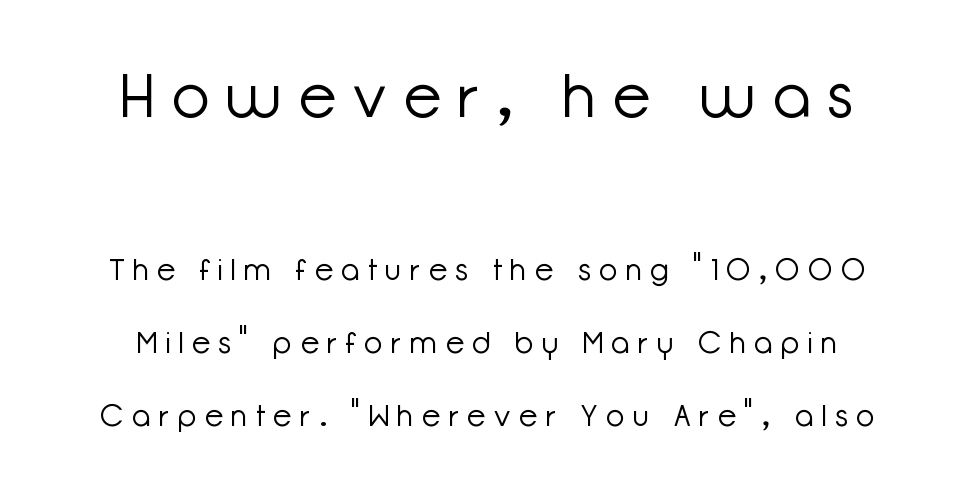
Q: Is the text bold? A: No.
Q: Is the text italic (slanted)? A: No, it is upright.
Q: Is the typeface a serif or a sans-serif typeface? A: Sans-serif.
Q: Is the text underlined? A: No.
Q: How is the paragraph aligned? A: Centered.
Q: Is the spacing between letters normal or unusually wide? A: Unusually wide.
Q: Is the spacing between lines tight, normal or loose? A: Loose.
Q: Which block of text is set in a larger size, the first (top) or the second (bottom)? A: The first (top) one.
Q: Width (condensed, normal, or wide)? A: Normal.
Q: Stroke contrast? A: Low.
Q: x-height? A: Medium.
Q: Monospaced? A: No.
